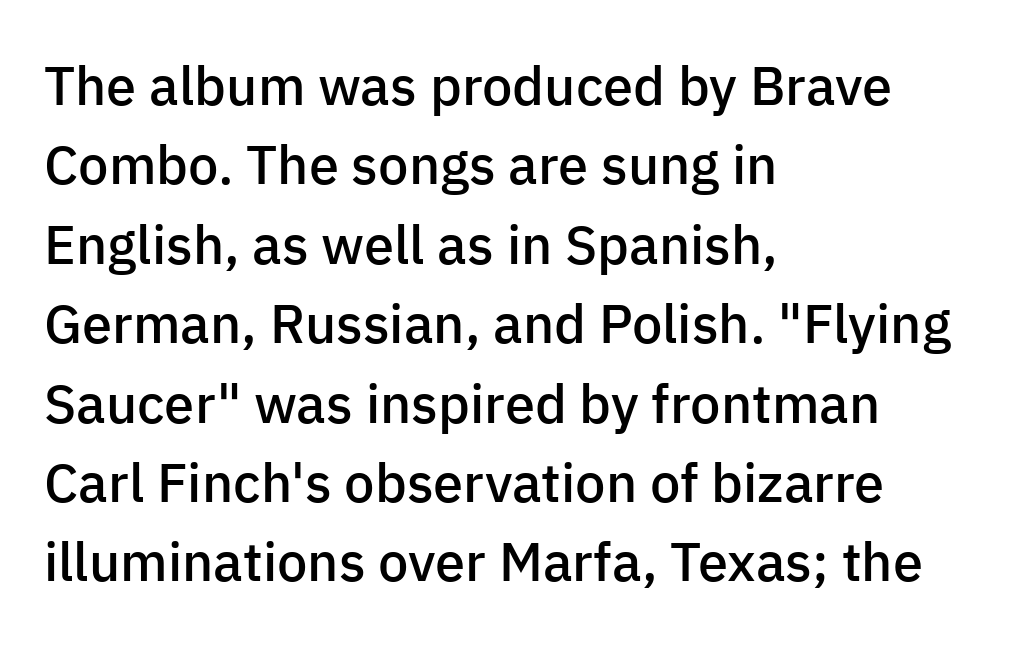
{"serif": "no", "italic": "no", "bold": "semi", "weight": "semibold", "width": "normal", "stroke_contrast": "low", "x_height": "medium", "monospaced": "no", "underline": "no", "align": "left", "line_spacing": "normal", "line_spacing_ratio": 1.47, "letter_spacing": "normal", "letter_spacing_em": 0.0, "glyph_px": 54}
